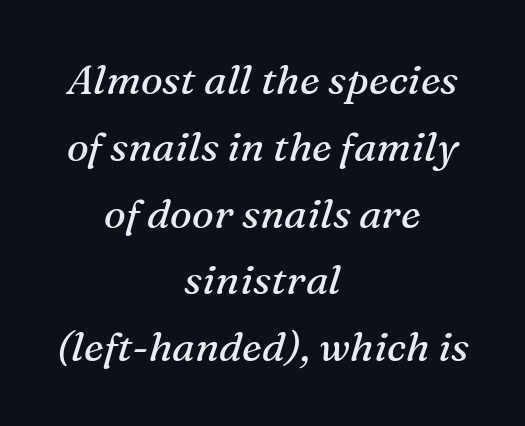
Q: Is the text bold? A: No.
Q: Is the text italic (slanted)? A: Yes, it leans right by about 16 degrees.
Q: Is the typeface a serif or a sans-serif typeface? A: Serif.
Q: Is the text underlined? A: No.
Q: How is the paragraph aligned? A: Centered.
Q: Is the spacing between letters normal or unusually wide? A: Normal.
Q: Is the spacing between lines tight, normal or loose? A: Normal.
Q: Width (condensed, normal, or wide)? A: Normal.
Q: Stroke contrast? A: Medium.
Q: x-height? A: Medium.
Q: Monospaced? A: No.
